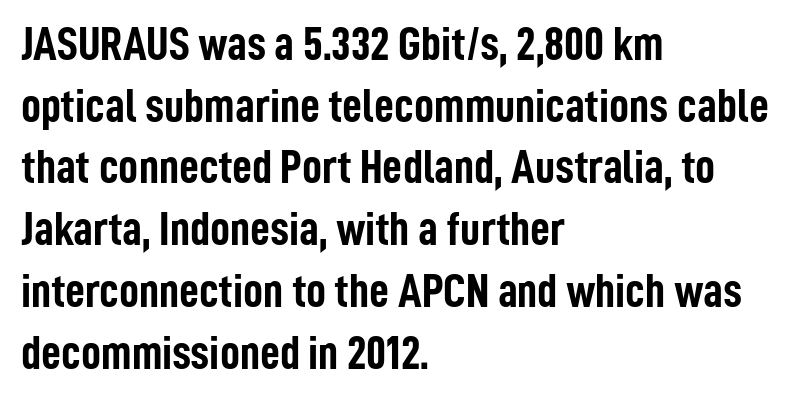
The image shows 49 px semibold, condensed sans-serif type, upright; set left-aligned, normal line spacing (1.26x), normal letter spacing, not underlined; low stroke contrast and a medium x-height.
